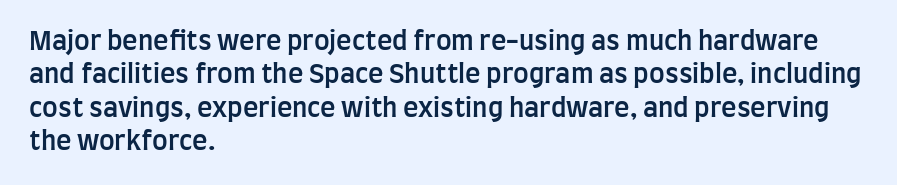
Q: Is the text bold? A: Semi-bold.
Q: Is the text italic (slanted)? A: No, it is upright.
Q: Is the text underlined? A: No.
Q: How is the paragraph aligned? A: Left-aligned.
Q: Is the spacing between letters normal or unusually wide? A: Normal.
Q: Is the spacing between lines tight, normal or loose? A: Normal.
